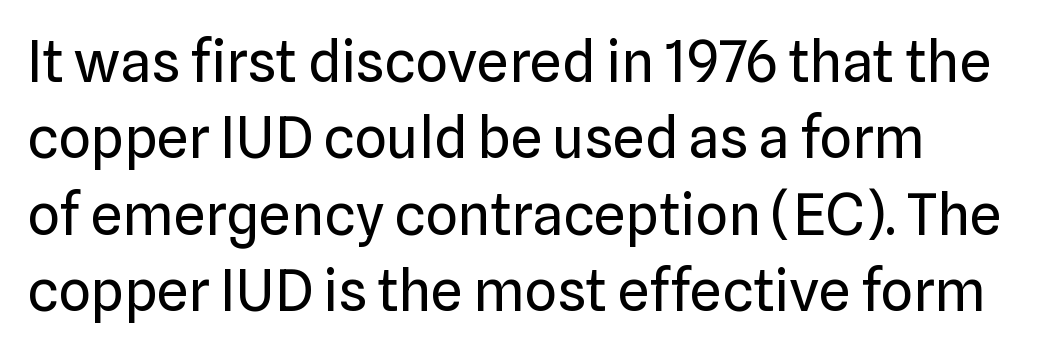
Q: Is the text bold? A: No.
Q: Is the text italic (slanted)? A: No, it is upright.
Q: Is the typeface a serif or a sans-serif typeface? A: Sans-serif.
Q: Is the text underlined? A: No.
Q: How is the paragraph aligned? A: Left-aligned.
Q: Is the spacing between letters normal or unusually wide? A: Normal.
Q: Is the spacing between lines tight, normal or loose? A: Normal.
Q: Width (condensed, normal, or wide)? A: Normal.
Q: Stroke contrast? A: Low.
Q: x-height? A: Medium.
Q: Monospaced? A: No.
